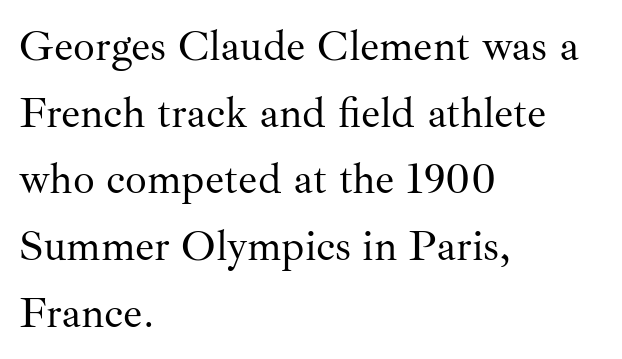
In CSS terms this would be text-align: left. Nothing unusual about the tracking: characters are spaced as the font intends. You could not count columns in this text — the font is proportionally spaced. The rendering uses a moderate line-height, typical for paragraphs. Counters stay open thanks to moderate or lighter strokes.
